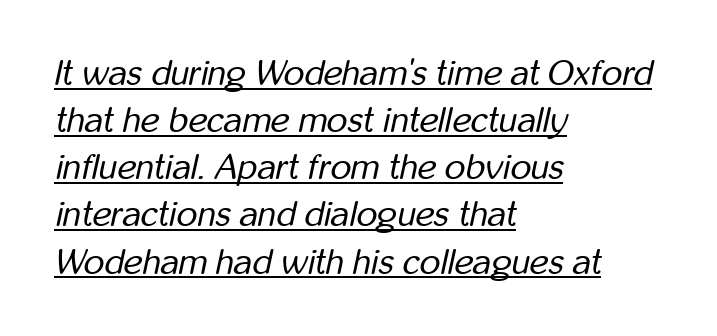
Q: Is the text bold? A: No.
Q: Is the text italic (slanted)? A: Yes, it leans right by about 12 degrees.
Q: Is the text underlined? A: Yes.
Q: How is the paragraph aligned? A: Left-aligned.
Q: Is the spacing between letters normal or unusually wide? A: Normal.
Q: Is the spacing between lines tight, normal or loose? A: Normal.
Q: Width (condensed, normal, or wide)? A: Condensed.
Q: Stroke contrast? A: Low.
Q: x-height? A: Medium.
Q: Monospaced? A: No.
